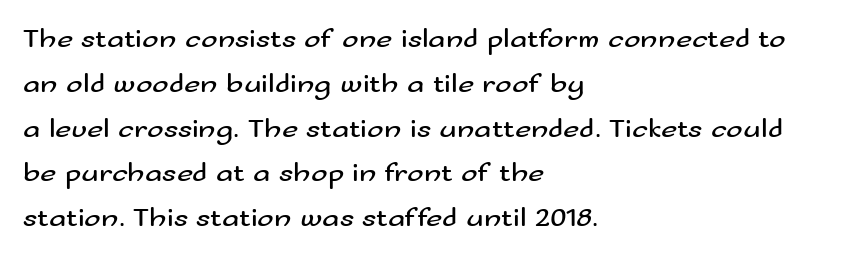
The image shows 28 px regular-weight, wide sans-serif type, upright; set left-aligned, normal line spacing (1.6x), normal letter spacing, not underlined; medium stroke contrast and a small x-height.
